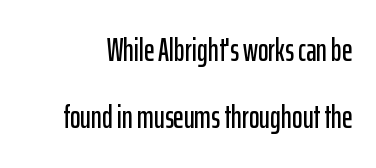
Q: Is the text italic (slanted)? A: No, it is upright.
Q: Is the typeface a serif or a sans-serif typeface? A: Sans-serif.
Q: Is the text underlined? A: No.
Q: Is the spacing between letters normal or unusually wide? A: Normal.
Q: Is the spacing between lines tight, normal or loose? A: Loose.
Q: Width (condensed, normal, or wide)? A: Condensed.
Q: Stroke contrast? A: Low.
Q: x-height? A: Medium.
Q: Monospaced? A: No.
